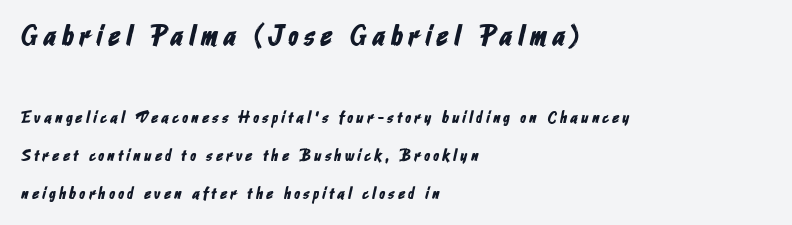
The image shows 29 px condensed sans-serif type; set left-aligned, loose line spacing (2.24x), unusually wide letter spacing (+0.21 em), not underlined; the first (top) block is 1.71x larger; low stroke contrast and a medium x-height.
